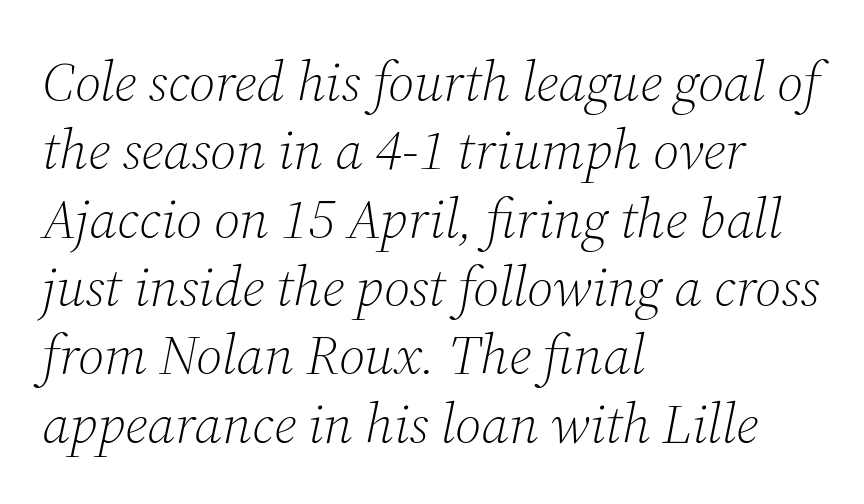
{"serif": "yes", "italic": "yes", "lean": "right", "slant_degrees": 12, "bold": "no", "weight": "light", "width": "normal", "stroke_contrast": "medium", "x_height": "medium", "monospaced": "no", "underline": "no", "align": "left", "line_spacing_ratio": 1.22, "letter_spacing": "normal", "letter_spacing_em": 0.0, "glyph_px": 56}
